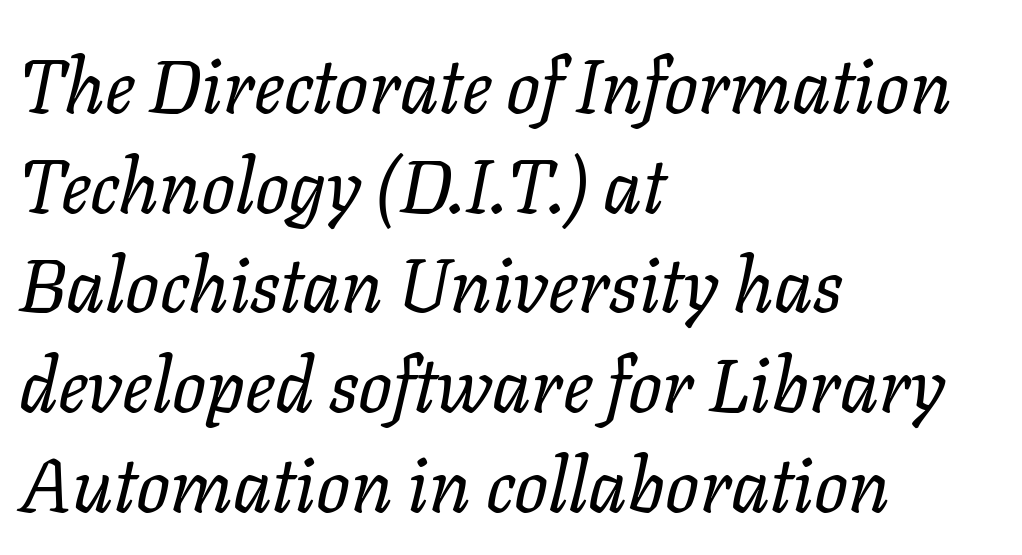
{"italic": "yes", "lean": "right", "slant_degrees": 11, "bold": "no", "weight": "regular", "width": "normal", "stroke_contrast": "low", "x_height": "medium", "monospaced": "no", "underline": "no", "align": "left", "line_spacing": "normal", "line_spacing_ratio": 1.33, "letter_spacing": "normal", "letter_spacing_em": 0.0, "glyph_px": 75}
